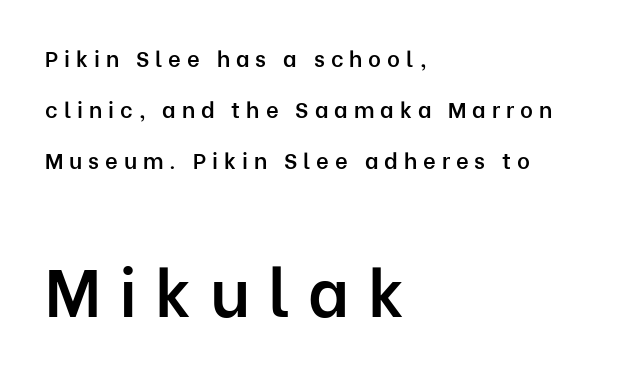
On the weight axis this lands at semibold, roughly 600. Characters follow at a spacing far wider than the type designer built in. This is roman type, the default non-slanted kind. The later block is typeset at a bigger size than the earlier block. Each letter keeps its own natural width here, so spacing adapts to shape. Horizontal bands of white between lines are thick stripes.
